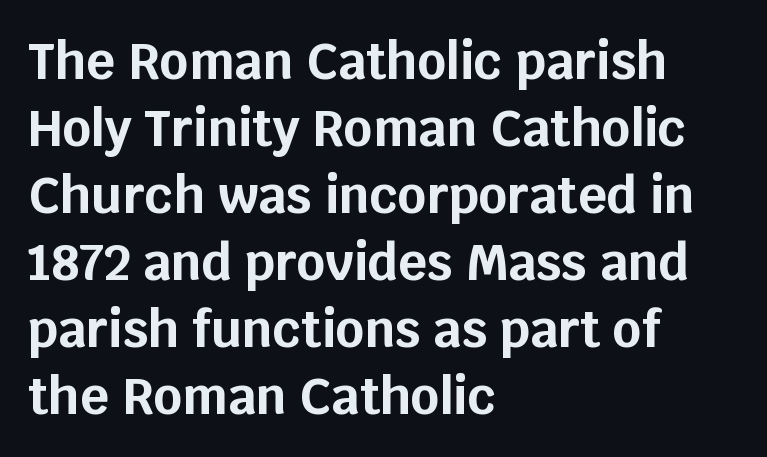
Q: Is the text bold? A: Yes.
Q: Is the text italic (slanted)? A: No, it is upright.
Q: Is the typeface a serif or a sans-serif typeface? A: Sans-serif.
Q: Is the text underlined? A: No.
Q: How is the paragraph aligned? A: Left-aligned.
Q: Is the spacing between letters normal or unusually wide? A: Normal.
Q: Is the spacing between lines tight, normal or loose? A: Normal.
Q: Width (condensed, normal, or wide)? A: Normal.
Q: Stroke contrast? A: Low.
Q: x-height? A: Large.
Q: Monospaced? A: No.
